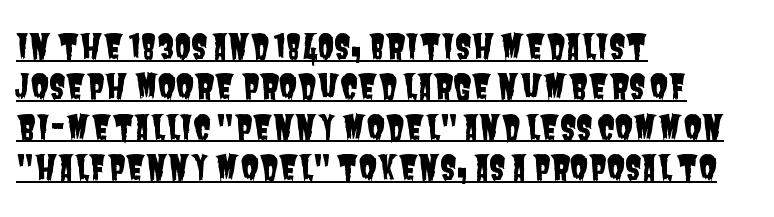
The image shows 33 px condensed sans-serif type; set left-aligned, line spacing 1.22x, normal letter spacing, underlined; low stroke contrast and a large x-height.
